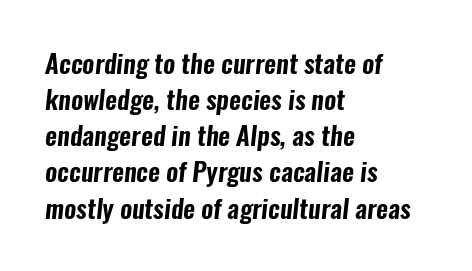
Visually the block forms a straight wall on the left and a jagged coastline on the right. These lines sit exactly where default settings would place them. This rendering leaves character spacing at its baseline value. Decoration check: the copy has no underline.
